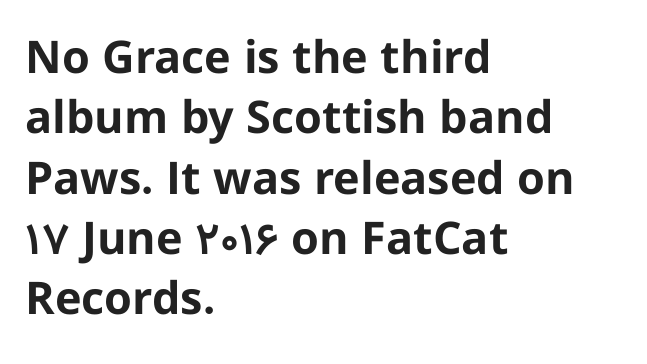
The image shows 45 px bold sans-serif type, upright; set left-aligned, normal line spacing (1.34x), normal letter spacing, not underlined; low stroke contrast and a medium x-height.
